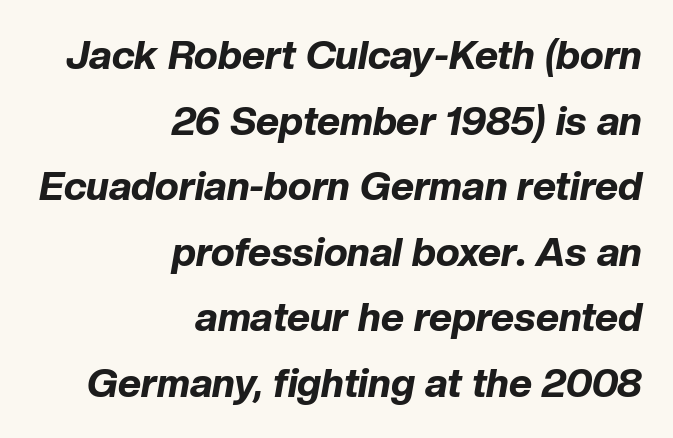
The image shows 40 px bold type, italic (leaning right); set right-aligned, normal line spacing (1.64x), normal letter spacing, not underlined; low stroke contrast and a medium x-height.
